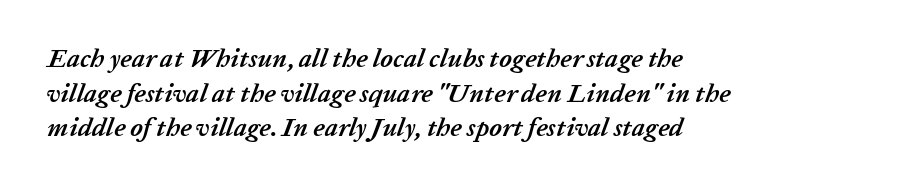
{"italic": "yes", "lean": "right", "slant_degrees": 20, "bold": "yes", "underline": "no", "align": "left", "line_spacing": "normal", "line_spacing_ratio": 1.33, "letter_spacing": "normal", "letter_spacing_em": 0.0, "glyph_px": 26}
